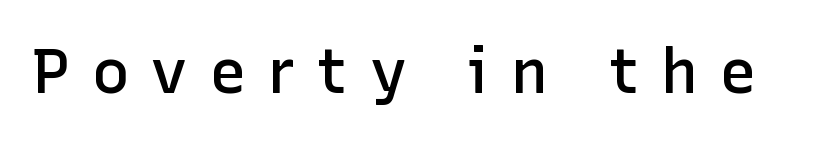
{"serif": "no", "italic": "no", "bold": "semi", "weight": "semibold", "width": "normal", "stroke_contrast": "low", "x_height": "medium", "monospaced": "no", "underline": "no", "letter_spacing": "wide", "letter_spacing_em": 0.33, "glyph_px": 63}
